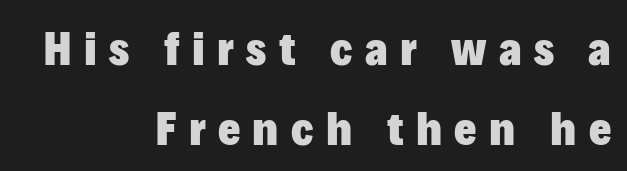
{"serif": "no", "italic": "no", "bold": "yes", "weight": "heavy", "width": "normal", "stroke_contrast": "low", "x_height": "medium", "monospaced": "no", "underline": "no", "align": "right", "line_spacing": "normal", "line_spacing_ratio": 1.66, "letter_spacing": "wide", "letter_spacing_em": 0.26, "glyph_px": 48}
